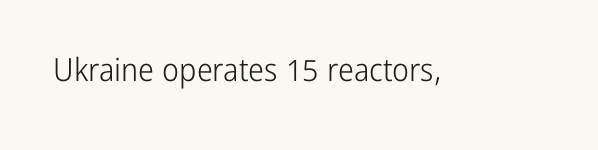
{"serif": "no", "italic": "no", "bold": "no", "weight": "light", "width": "condensed", "stroke_contrast": "low", "x_height": "medium", "monospaced": "no", "underline": "no", "letter_spacing": "normal", "letter_spacing_em": 0.0, "glyph_px": 32}
